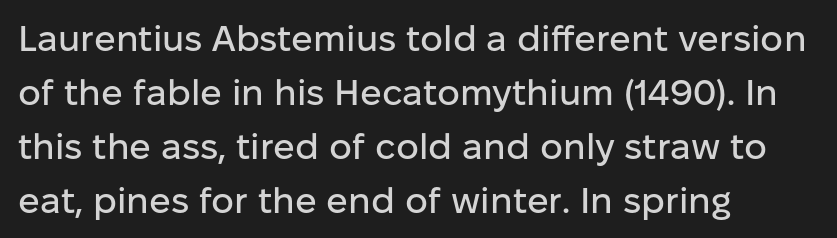
{"serif": "no", "italic": "no", "width": "normal", "stroke_contrast": "low", "x_height": "medium", "monospaced": "no", "underline": "no", "align": "left", "line_spacing": "normal", "line_spacing_ratio": 1.5, "letter_spacing": "normal", "letter_spacing_em": 0.0, "glyph_px": 36}
